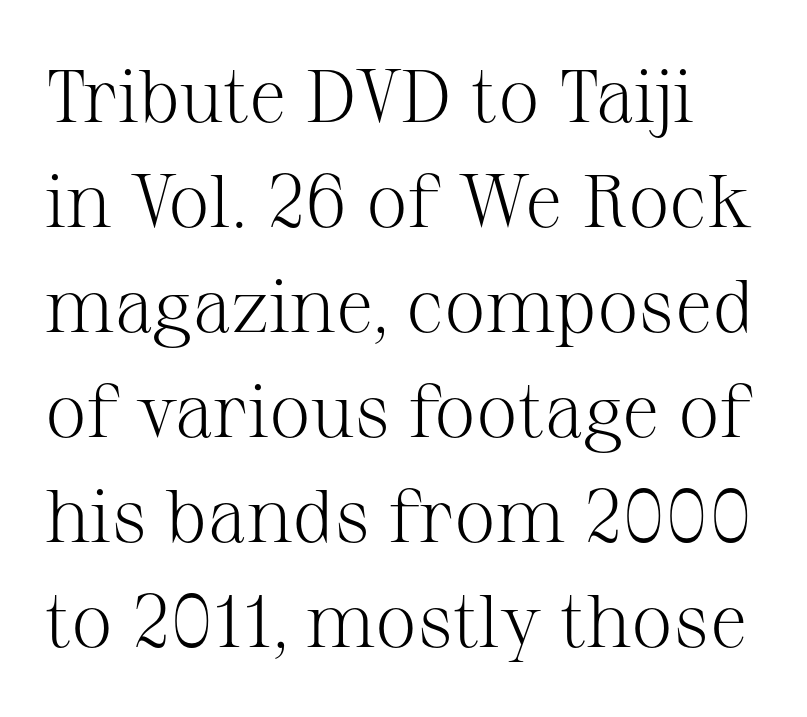
Ascenders rise straight up at ninety degrees. The face used here is proportionally spaced, like ordinary book or web type. Beneath every word, the page is bare. The strokes carry an ordinary text weight at most. Successive baselines arrive at the customary interval. Each word holds together tightly as a unit, with standard inter-letter gaps.
